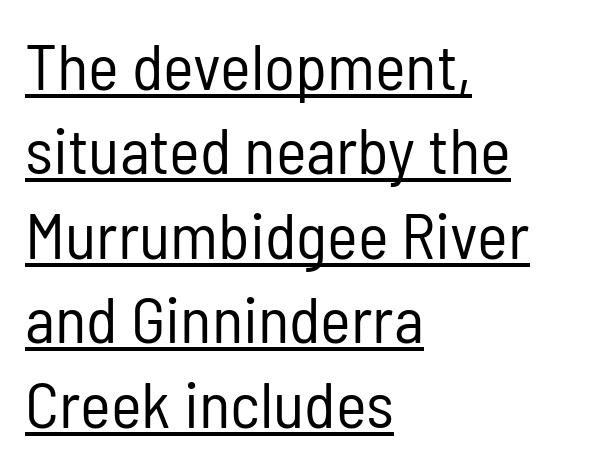
The image shows 65 px regular-weight, condensed sans-serif type, upright; set left-aligned, normal line spacing (1.3x), normal letter spacing, underlined; low stroke contrast and a medium x-height.
